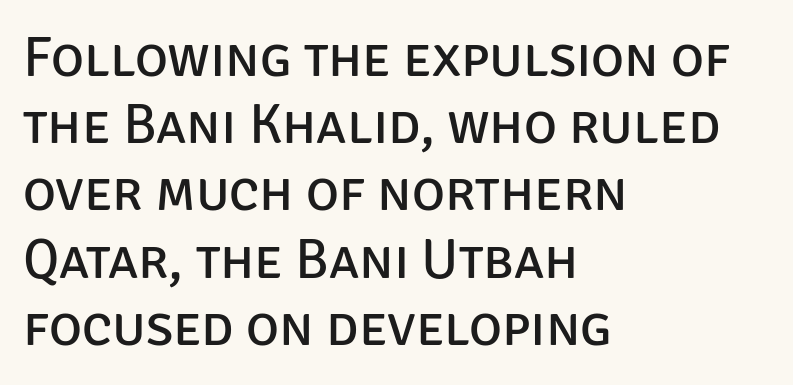
Q: Is the text bold? A: No.
Q: Is the text italic (slanted)? A: No, it is upright.
Q: Is the typeface a serif or a sans-serif typeface? A: Sans-serif.
Q: Is the text underlined? A: No.
Q: How is the paragraph aligned? A: Left-aligned.
Q: Is the spacing between letters normal or unusually wide? A: Normal.
Q: Width (condensed, normal, or wide)? A: Normal.
Q: Stroke contrast? A: Low.
Q: x-height? A: Large.
Q: Monospaced? A: No.
